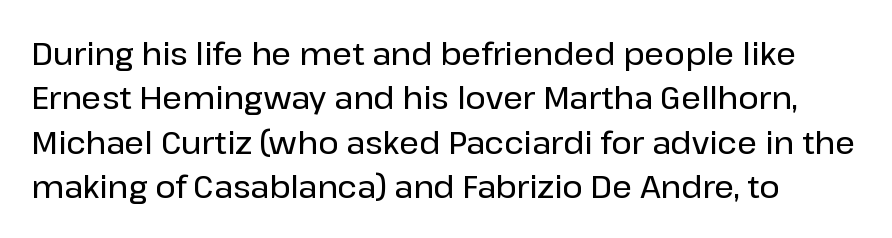
The image shows 31 px sans-serif type, upright; set normal line spacing (1.43x), normal letter spacing, not underlined; low stroke contrast and a medium x-height.
